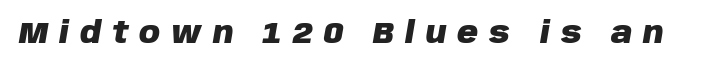
{"italic": "yes", "lean": "right", "slant_degrees": 10, "bold": "yes", "weight": "heavy", "width": "normal", "stroke_contrast": "low", "x_height": "large", "monospaced": "no", "underline": "no", "letter_spacing": "wide", "letter_spacing_em": 0.38, "glyph_px": 29}
